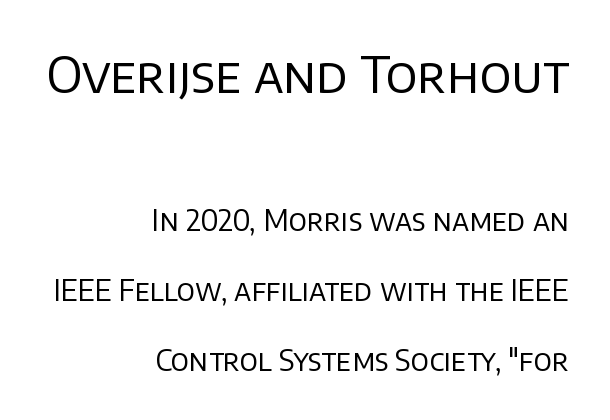
Q: Is the text bold? A: No.
Q: Is the text italic (slanted)? A: No, it is upright.
Q: Is the typeface a serif or a sans-serif typeface? A: Sans-serif.
Q: Is the text underlined? A: No.
Q: How is the paragraph aligned? A: Right-aligned.
Q: Is the spacing between letters normal or unusually wide? A: Normal.
Q: Is the spacing between lines tight, normal or loose? A: Loose.
Q: Which block of text is set in a larger size, the first (top) or the second (bottom)? A: The first (top) one.
Q: Width (condensed, normal, or wide)? A: Normal.
Q: Stroke contrast? A: Low.
Q: x-height? A: Large.
Q: Monospaced? A: No.
